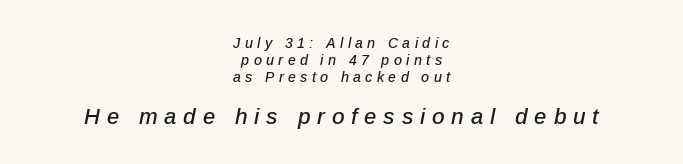
Q: Is the text italic (slanted)? A: Yes, it leans right by about 12 degrees.
Q: Is the text underlined? A: No.
Q: How is the paragraph aligned? A: Centered.
Q: Is the spacing between letters normal or unusually wide? A: Unusually wide.
Q: Which block of text is set in a larger size, the first (top) or the second (bottom)? A: The second (bottom) one.
